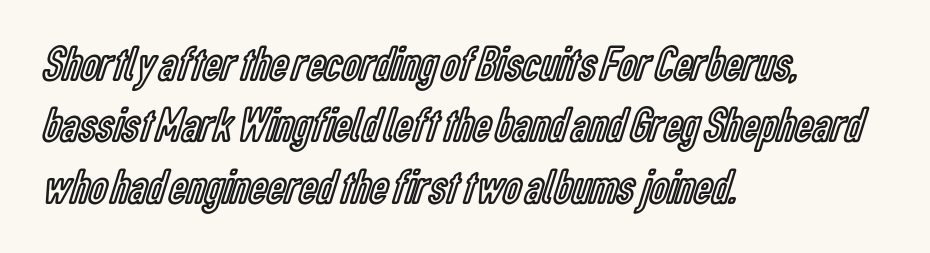
Caption: multi-line text, flush left, ragged right. Clear beneath every line of the passage. Each word holds together tightly as a unit, with standard inter-letter gaps. Think of a printed novel: that variable character pitch is what you see here.
